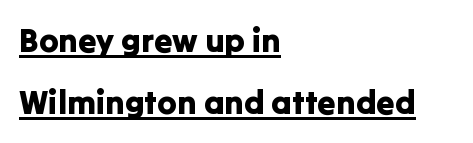
In terms of posture, this sample is upright. The glyphs are accompanied by a horizontal stroke just below them. The letters advance in unequal steps, a hallmark of proportional type. The lines are quadded left. How are the letters spaced? Ordinarily, with no added tracking. Each letter's strokes conclude bluntly, with no projecting serifs.
